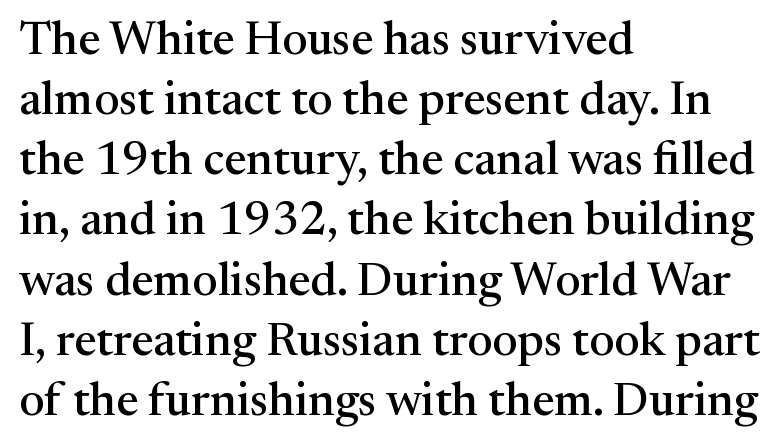
Is the letter spacing exaggerated? No — it looks like the ordinary default. Glance below the letters and you will spot only blank space. Rendered with straight, roman letterforms. The passage is arranged the way most books set body copy — flush left. These lines sit exactly where default settings would place them. The passage shown is typeset with a serif family.
